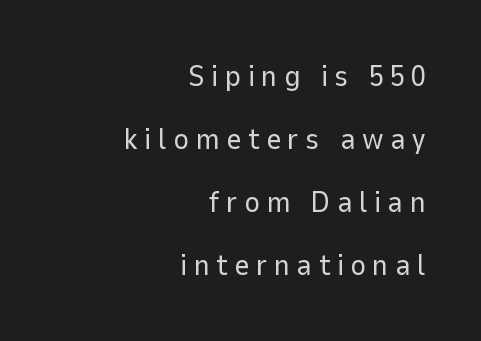
The image shows 30 px regular-weight sans-serif type, upright; set right-aligned, loose line spacing (2.1x), unusually wide letter spacing (+0.21 em), not underlined; low stroke contrast and a medium x-height.
